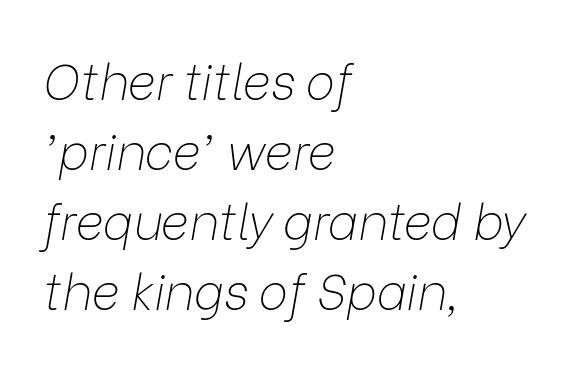
The image shows 49 px thin type, italic (leaning right); set left-aligned, normal line spacing (1.43x), normal letter spacing, not underlined; low stroke contrast and a medium x-height.
